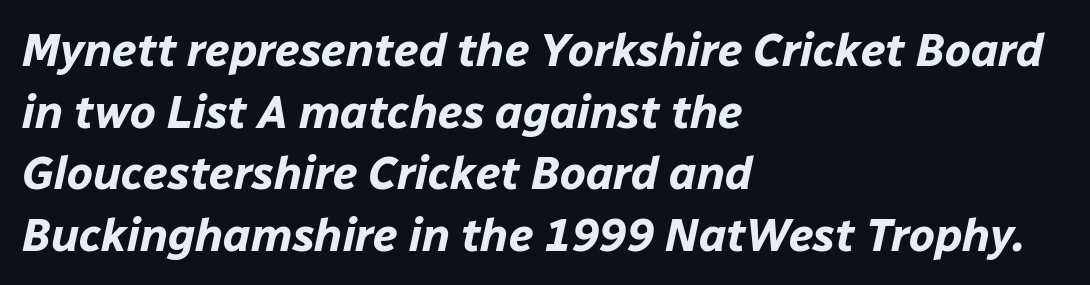
The image shows 46 px bold type, italic (leaning right); set left-aligned, normal line spacing (1.34x), normal letter spacing, not underlined; low stroke contrast and a medium x-height.
